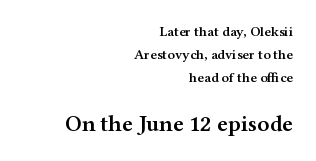
The specimen omits any rule beneath the text block's lines. How heavy is the stroke? Medium-heavy — a semibold, shy of bold. Honestly, the row spacing looks completely unremarkable. The rendering anchors every line to the right-hand side.
